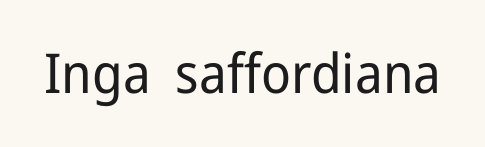
{"serif": "no", "italic": "no", "bold": "no", "weight": "regular", "width": "normal", "stroke_contrast": "low", "x_height": "medium", "monospaced": "no", "underline": "no", "letter_spacing": "normal", "letter_spacing_em": 0.0, "glyph_px": 55}
